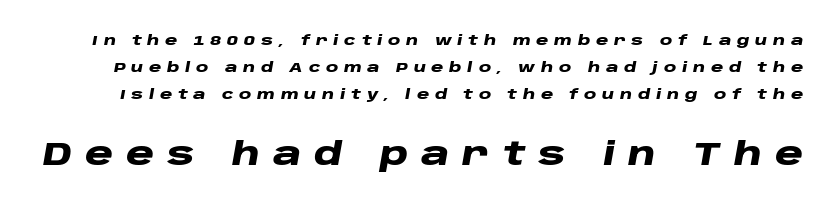
You could only call the tracking loose — the letters float apart. The block of text is sparse from top to bottom, with ample space between rows. Weight check: bold — yes, fully. It's the slanting kind of type. This rendering features lettering with no underline.
